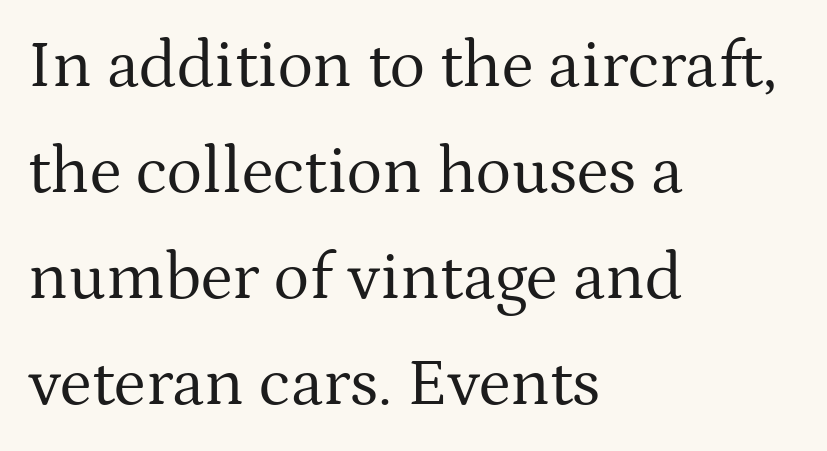
The image shows 67 px regular-weight serif type, upright; set left-aligned, normal line spacing (1.58x), normal letter spacing, not underlined; medium stroke contrast and a medium x-height.
